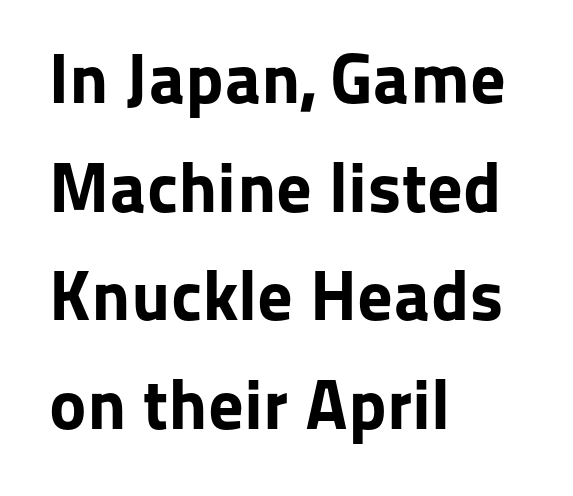
Q: Is the text bold? A: Yes.
Q: Is the text italic (slanted)? A: No, it is upright.
Q: Is the typeface a serif or a sans-serif typeface? A: Sans-serif.
Q: Is the text underlined? A: No.
Q: How is the paragraph aligned? A: Left-aligned.
Q: Is the spacing between letters normal or unusually wide? A: Normal.
Q: Is the spacing between lines tight, normal or loose? A: Normal.
Q: Width (condensed, normal, or wide)? A: Normal.
Q: Stroke contrast? A: Low.
Q: x-height? A: Medium.
Q: Monospaced? A: No.
